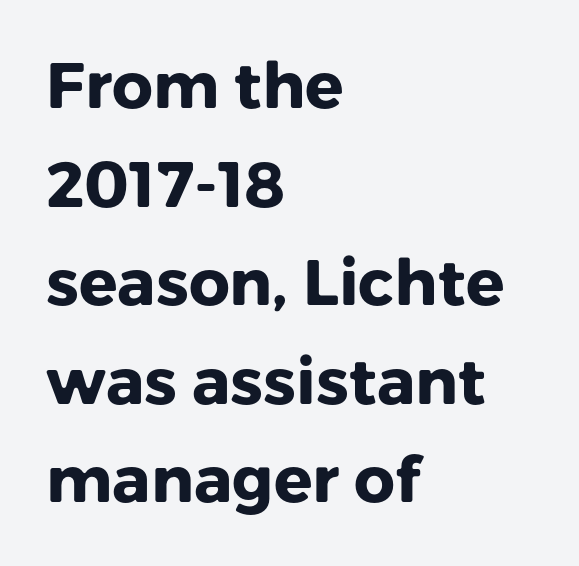
The image shows 64 px heavy sans-serif type, upright; set left-aligned, normal line spacing (1.54x), normal letter spacing, not underlined; low stroke contrast and a medium x-height.
